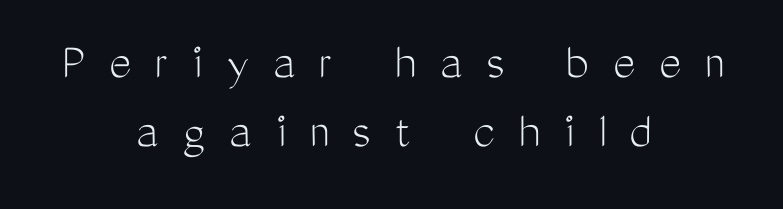
{"serif": "no", "italic": "no", "bold": "no", "weight": "light", "width": "condensed", "stroke_contrast": "medium", "x_height": "medium", "monospaced": "no", "underline": "no", "align": "center", "line_spacing": "normal", "line_spacing_ratio": 1.3, "letter_spacing": "wide", "letter_spacing_em": 0.45, "glyph_px": 53}
